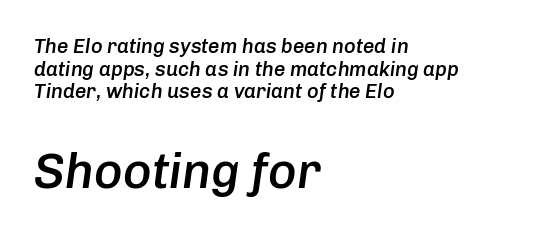
Q: Is the text bold? A: Semi-bold.
Q: Is the text italic (slanted)? A: Yes, it leans right by about 8 degrees.
Q: Is the text underlined? A: No.
Q: How is the paragraph aligned? A: Left-aligned.
Q: Is the spacing between letters normal or unusually wide? A: Normal.
Q: Is the spacing between lines tight, normal or loose? A: Tight.
Q: Which block of text is set in a larger size, the first (top) or the second (bottom)? A: The second (bottom) one.
Q: Width (condensed, normal, or wide)? A: Normal.
Q: Stroke contrast? A: Low.
Q: x-height? A: Medium.
Q: Monospaced? A: No.
